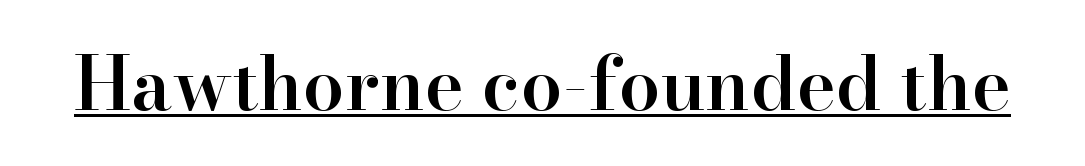
Q: Is the text bold? A: Semi-bold.
Q: Is the text italic (slanted)? A: No, it is upright.
Q: Is the typeface a serif or a sans-serif typeface? A: Serif.
Q: Is the text underlined? A: Yes.
Q: Is the spacing between letters normal or unusually wide? A: Normal.
Q: Width (condensed, normal, or wide)? A: Normal.
Q: Stroke contrast? A: High.
Q: x-height? A: Small.
Q: Monospaced? A: No.
